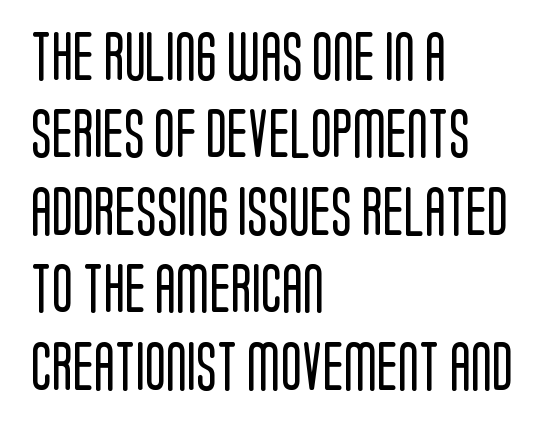
The image shows 49 px regular-weight, condensed sans-serif type, upright; set left-aligned, normal line spacing (1.58x), normal letter spacing, not underlined; low stroke contrast and a large x-height.
